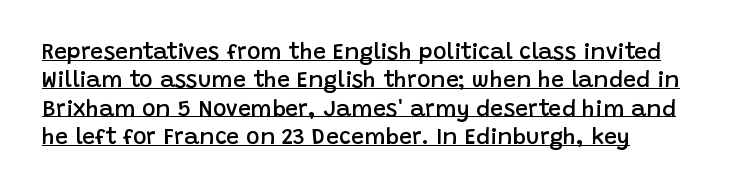
The image shows 23 px text type, upright; set left-aligned, line spacing 1.23x, normal letter spacing, underlined.
